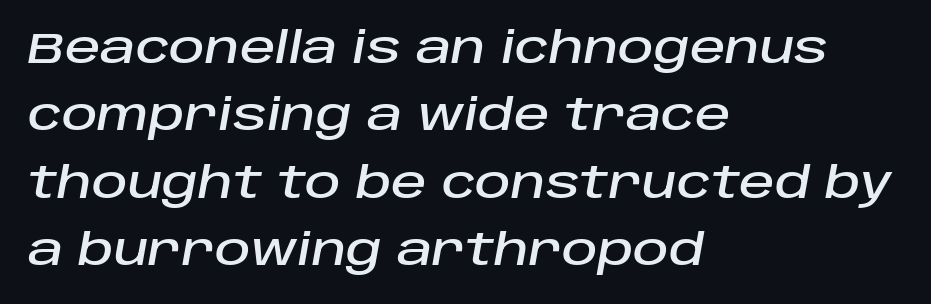
Compared with ordinary roman type, these characters are visibly tilted. Beneath every word, the page is bare. Students, note that the glyphs here touch the page at normal intervals. Caption: multi-line text, flush left, ragged right.
